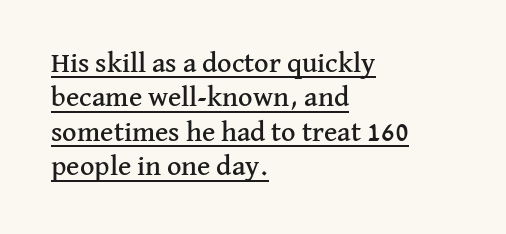
The image shows 28 px serif type, upright; set left-aligned, line spacing 1.23x, normal letter spacing, underlined; medium stroke contrast and a medium x-height.
